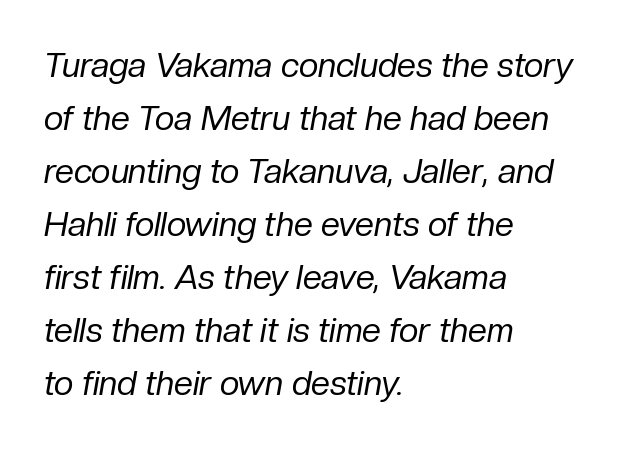
{"italic": "yes", "lean": "right", "slant_degrees": 10, "bold": "no", "weight": "regular", "width": "normal", "stroke_contrast": "low", "x_height": "medium", "monospaced": "no", "underline": "no", "align": "left", "line_spacing": "normal", "line_spacing_ratio": 1.56, "letter_spacing": "normal", "letter_spacing_em": 0.0, "glyph_px": 34}
